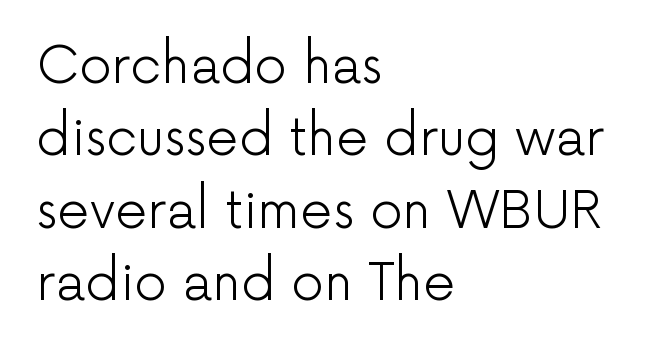
{"serif": "no", "italic": "no", "bold": "no", "weight": "light", "width": "normal", "stroke_contrast": "low", "x_height": "medium", "monospaced": "no", "underline": "no", "align": "left", "line_spacing": "normal", "line_spacing_ratio": 1.42, "letter_spacing": "normal", "letter_spacing_em": 0.0, "glyph_px": 51}
